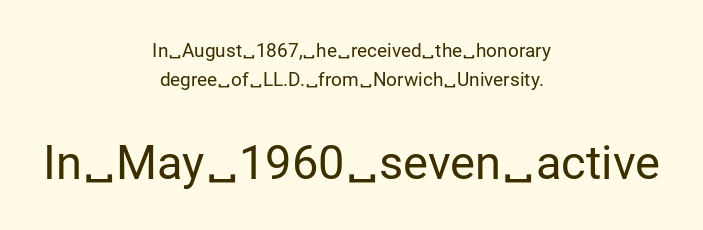
The image shows 47 px regular-weight sans-serif type, upright; set centered, normal line spacing (1.53x), normal letter spacing, not underlined; the second (bottom) block is 2.47x larger; low stroke contrast and a medium x-height.
